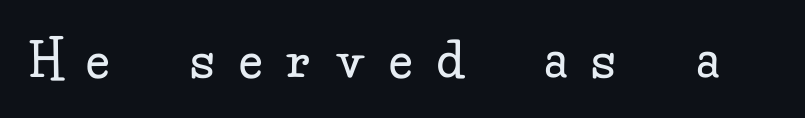
Q: Is the text bold? A: No.
Q: Is the text italic (slanted)? A: No, it is upright.
Q: Is the typeface a serif or a sans-serif typeface? A: Serif.
Q: Is the text underlined? A: No.
Q: Is the spacing between letters normal or unusually wide? A: Unusually wide.
Q: Width (condensed, normal, or wide)? A: Normal.
Q: Stroke contrast? A: Low.
Q: x-height? A: Small.
Q: Monospaced? A: No.
